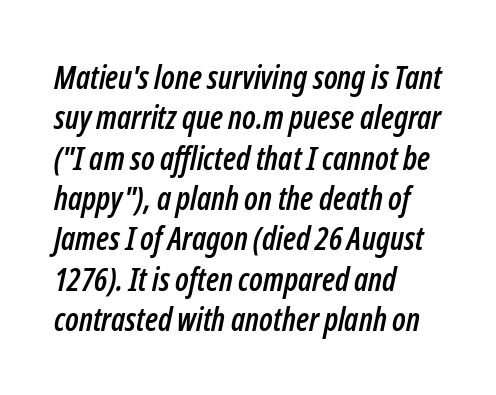
Q: Is the text italic (slanted)? A: Yes, it leans right by about 12 degrees.
Q: Is the text underlined? A: No.
Q: How is the paragraph aligned? A: Left-aligned.
Q: Is the spacing between letters normal or unusually wide? A: Normal.
Q: Is the spacing between lines tight, normal or loose? A: Normal.
Q: Width (condensed, normal, or wide)? A: Condensed.
Q: Stroke contrast? A: Low.
Q: x-height? A: Medium.
Q: Monospaced? A: No.
